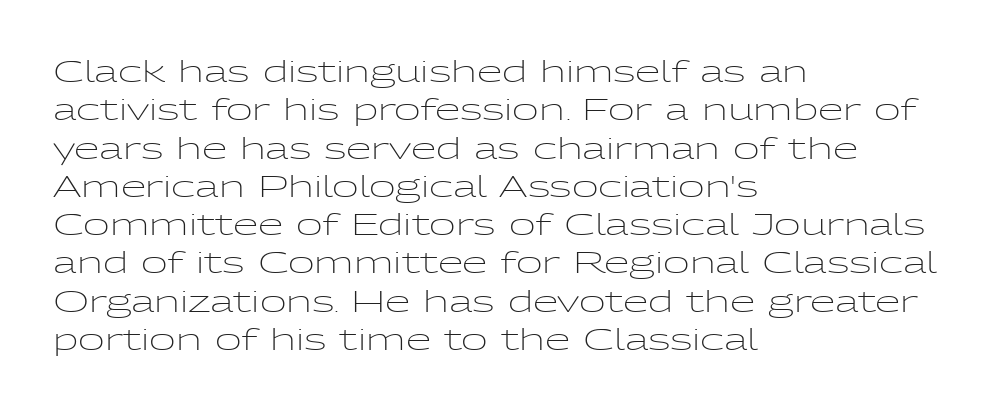
The image shows 29 px light, wide sans-serif type, upright; set left-aligned, normal line spacing (1.32x), normal letter spacing, not underlined; low stroke contrast and a medium x-height.
